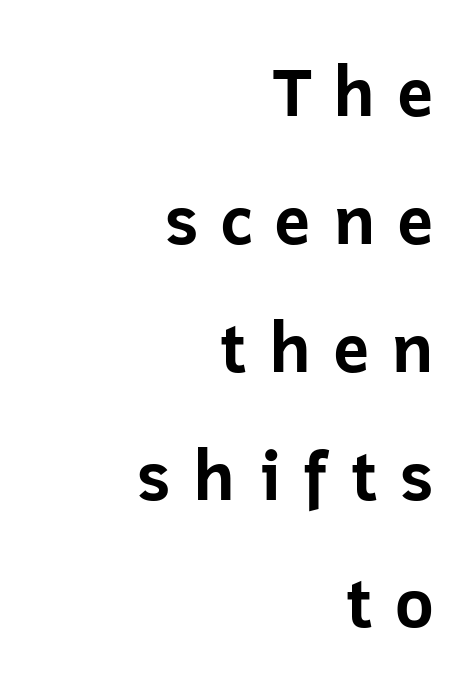
The lettering stays uniformly vertical, giving the passage a roman look. Does the copy run flush right? Yes — the right margin is perfectly even. Anything drawn beneath the words? Only blank space. Here the designer chose a conventional face with non-uniform glyph widths. A sans-serif font was chosen for this passage. Here the glyphs are tracked loosely, breaking word shapes into spaced letters.
